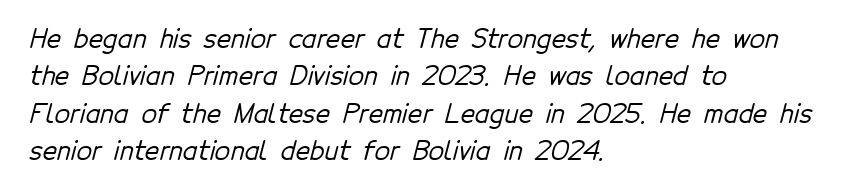
Q: Is the text underlined? A: No.
Q: How is the paragraph aligned? A: Left-aligned.
Q: Is the spacing between letters normal or unusually wide? A: Normal.
Q: Is the spacing between lines tight, normal or loose? A: Normal.
